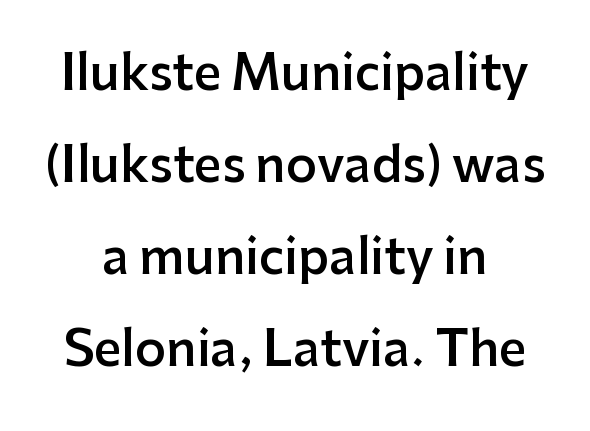
The image shows 48 px semibold sans-serif type, upright; set centered, loose line spacing (1.92x), normal letter spacing, not underlined; low stroke contrast and a medium x-height.
